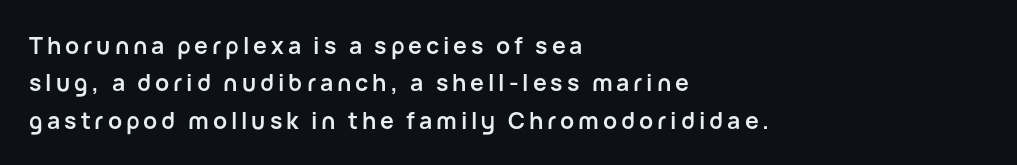
The image shows 23 px bold type, upright; set left-aligned, normal line spacing (1.63x), not underlined.
